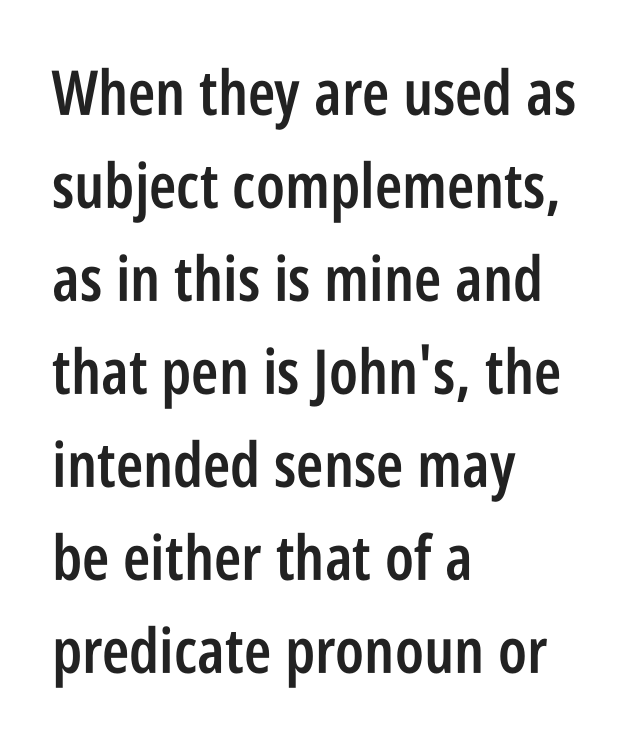
In terms of leading, this rendering sits right in the middle. This is the in-between weight designers call semibold or demi. Note: no serifs on the glyphs. Do the characters align in a grid? No, the font is proportional. Unmarked baselines from the first word to the last. Students, note that the glyphs here touch the page at normal intervals.
